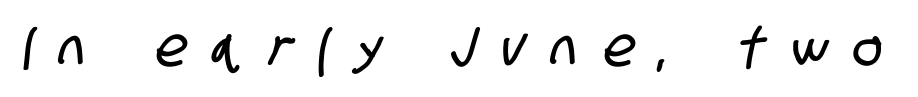
Q: Is the typeface a serif or a sans-serif typeface? A: Sans-serif.
Q: Is the text underlined? A: No.
Q: Is the spacing between letters normal or unusually wide? A: Unusually wide.
Q: Width (condensed, normal, or wide)? A: Condensed.
Q: Stroke contrast? A: Low.
Q: x-height? A: Large.
Q: Monospaced? A: No.
